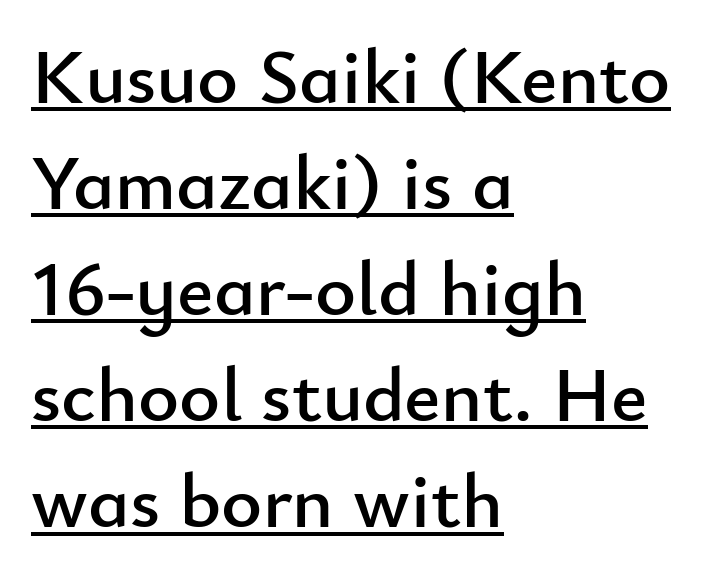
Q: Is the text italic (slanted)? A: No, it is upright.
Q: Is the typeface a serif or a sans-serif typeface? A: Sans-serif.
Q: Is the text underlined? A: Yes.
Q: How is the paragraph aligned? A: Left-aligned.
Q: Is the spacing between letters normal or unusually wide? A: Normal.
Q: Is the spacing between lines tight, normal or loose? A: Normal.
Q: Width (condensed, normal, or wide)? A: Normal.
Q: Stroke contrast? A: Low.
Q: x-height? A: Small.
Q: Monospaced? A: No.
